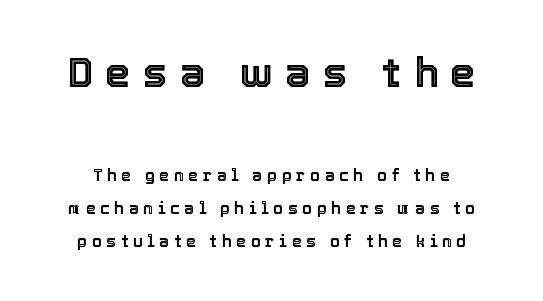
Substantial extra tracking has been applied to these lines. The glyphs are unaccompanied by any horizontal stroke below them. Italic? Not at all — the glyphs are vertical. These two chunks differ in scale, with the top chunk taking the larger measure. These lines stand farther apart than default settings would place them.
